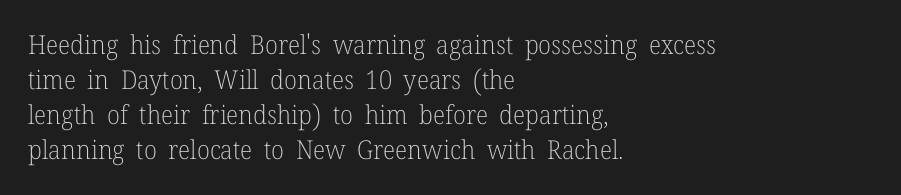
The image shows 26 px text type, upright; set left-aligned, normal line spacing (1.34x), normal letter spacing, not underlined.
